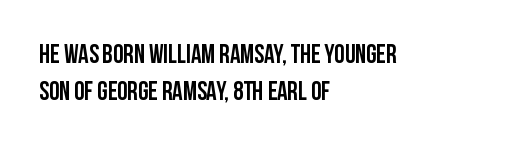
When letters stand straight like this, we call the style roman or upright. A clean baseline with only descenders dipping below it. Horizontally, the lines are justified to the leading edge only. Is there much room between lines? A standard amount, neither cramped nor airy.
